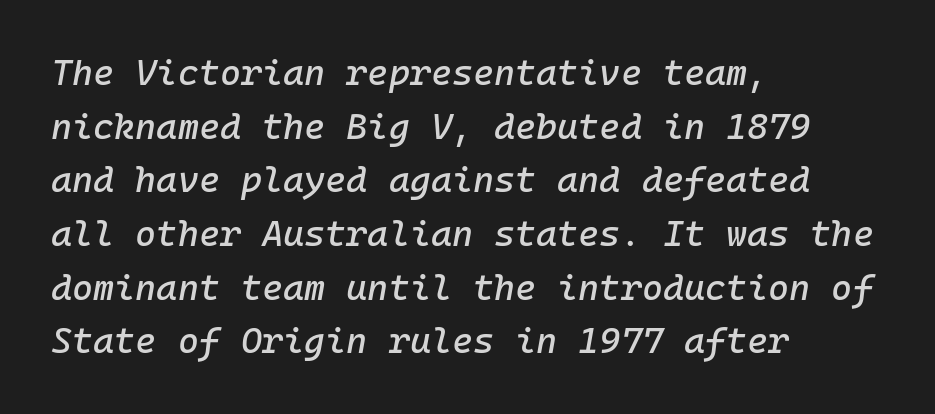
The image shows 36 px text type, italic (leaning right), monospaced; set left-aligned, normal line spacing (1.49x), normal letter spacing, not underlined; low stroke contrast and a medium x-height.
